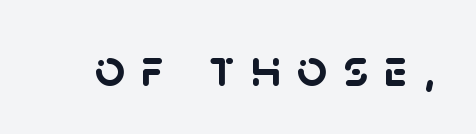
You could only call the tracking loose — the letters float apart. Descender tails drop into unmarked territory. This sample has the flowing, uneven cadence of proportional lettering. The strokes are fattened all the way to bold. The rendering shows plain stroke endings on the letterforms — a sans-serif design.
